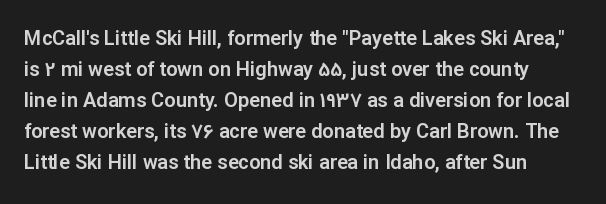
Italic: no, the glyphs are upright roman. This sample keeps an unexceptional amount of space between lines. A clean baseline with only descenders dipping below it. Look at the tracking — it's just the regular setting, nothing added.
